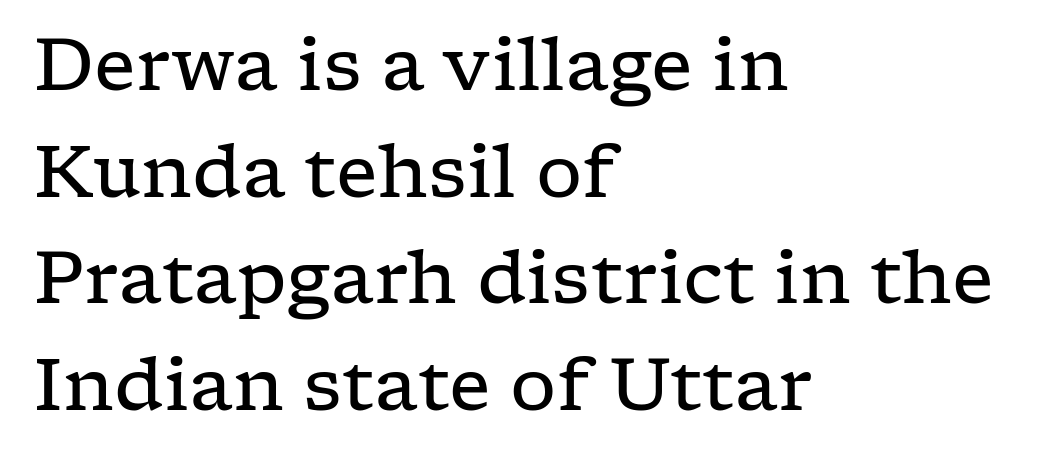
Q: Is the text bold? A: No.
Q: Is the text italic (slanted)? A: No, it is upright.
Q: Is the typeface a serif or a sans-serif typeface? A: Serif.
Q: Is the text underlined? A: No.
Q: How is the paragraph aligned? A: Left-aligned.
Q: Is the spacing between letters normal or unusually wide? A: Normal.
Q: Is the spacing between lines tight, normal or loose? A: Normal.
Q: Width (condensed, normal, or wide)? A: Wide.
Q: Stroke contrast? A: Low.
Q: x-height? A: Medium.
Q: Monospaced? A: No.
